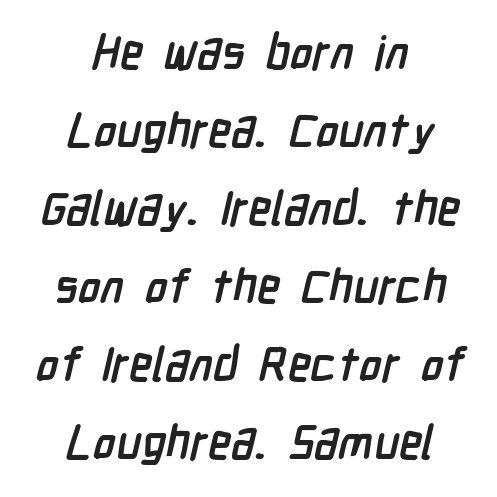
Typesetter's note: full bold, strokes at maximum text heaviness. Spacing verdict: proportional, widths tailored to each character. The face used here is rendered with its standard letterfit. Baseline-to-baseline distance is the conventional proportion of letter height. Both edges are ragged and mirror each other, which tells us the setting is centered.
